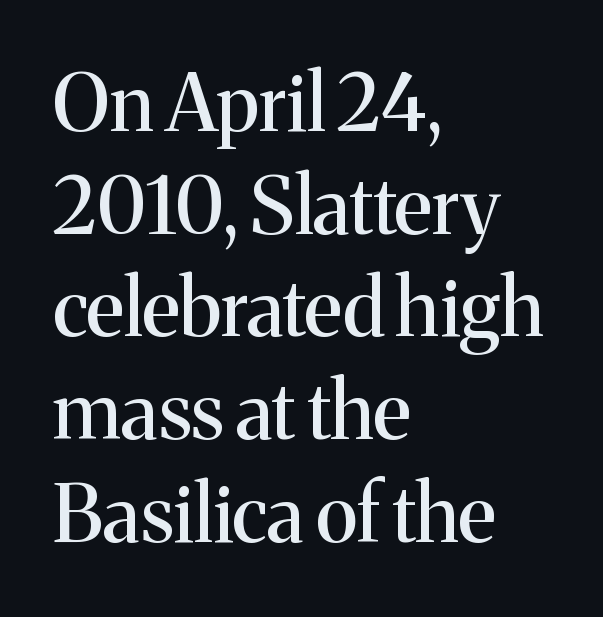
The image shows 79 px serif type, upright; set left-aligned, normal line spacing (1.3x), normal letter spacing, not underlined; medium stroke contrast and a medium x-height.
